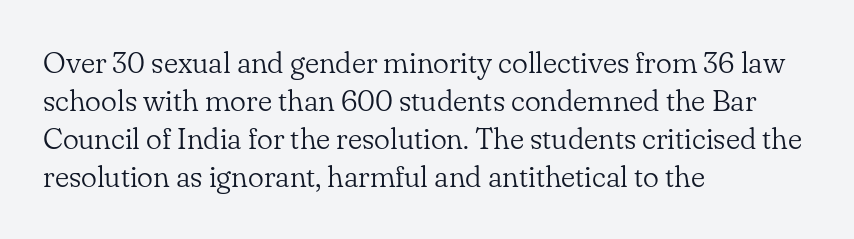
Rows of type keep a routine distance in the vertical direction. Rendered with straight, roman letterforms. The weight tops out at a normal text grade. Font category for this specimen: serif. A typesetter would call this proportional, since set widths differ per character. This rendering leaves character spacing at its baseline value.
